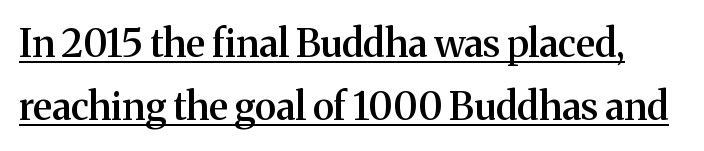
Serifs: yes, visible at the terminals of the letterforms. The glyphs are accompanied by a horizontal stroke just below them. Default kerning and tracking; the words read as compact shapes. When letters stand straight like this, we call the style roman or upright. Strokes here are thickened, but only to semibold level.
